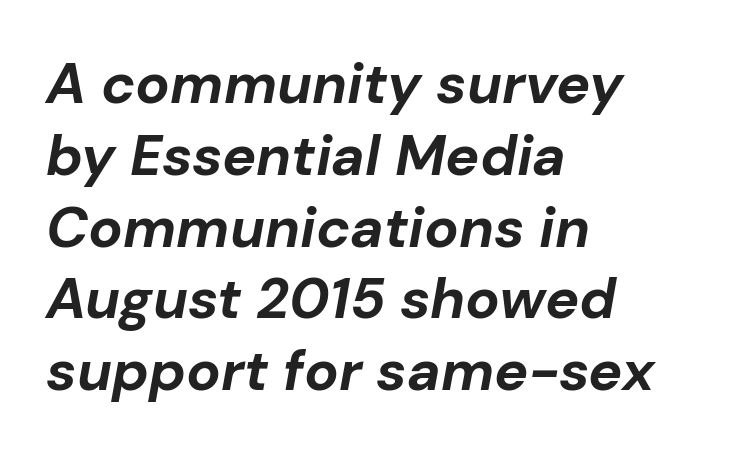
Q: Is the text bold? A: Yes.
Q: Is the text italic (slanted)? A: Yes, it leans right by about 10 degrees.
Q: Is the text underlined? A: No.
Q: How is the paragraph aligned? A: Left-aligned.
Q: Is the spacing between letters normal or unusually wide? A: Normal.
Q: Is the spacing between lines tight, normal or loose? A: Normal.
Q: Width (condensed, normal, or wide)? A: Normal.
Q: Stroke contrast? A: Low.
Q: x-height? A: Medium.
Q: Monospaced? A: No.
